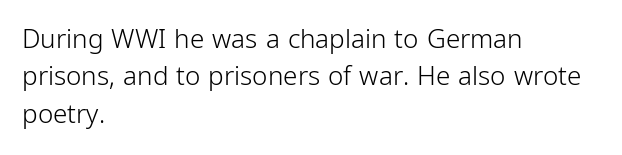
Is the letter spacing exaggerated? No — it looks like the ordinary default. This block has exactly the height ordinary leading produces. This is the regular roman posture of the typeface. Weight: not bold — regular or lighter.
